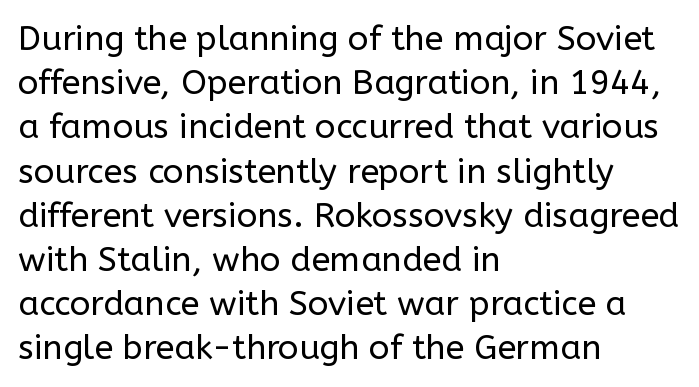
{"serif": "no", "italic": "no", "bold": "no", "weight": "regular", "width": "normal", "stroke_contrast": "low", "x_height": "medium", "monospaced": "no", "underline": "no", "align": "left", "line_spacing": "normal", "line_spacing_ratio": 1.3, "letter_spacing": "normal", "letter_spacing_em": 0.0, "glyph_px": 34}
